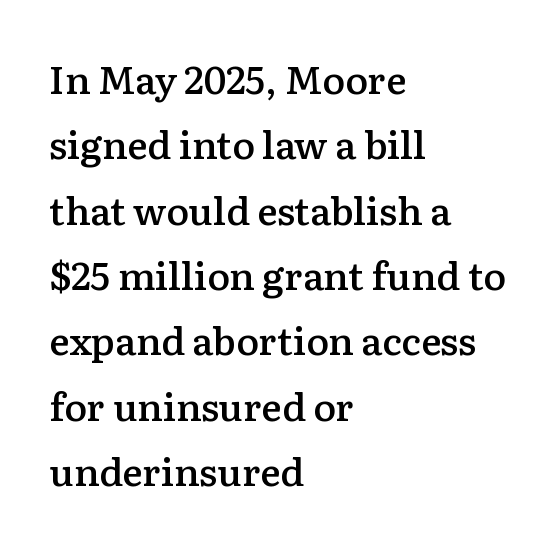
The image shows 38 px semibold serif type, upright; set left-aligned, line spacing 1.72x, normal letter spacing, not underlined; low stroke contrast and a medium x-height.
